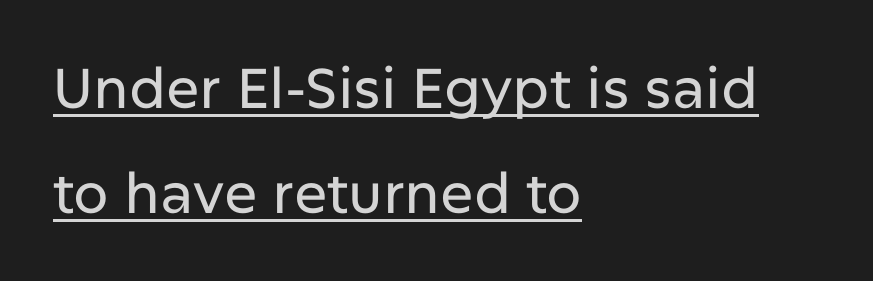
Tracking value appears to be zero — textbook default spacing. The rendering shows plain stroke endings on the letterforms — a sans-serif design. Line starts are locked; line ends wander. The letters stand straight up with perfectly vertical stems. Honestly, the underline is the first thing you notice here. Looks like regular typesetting: each glyph gets only the width it needs.
